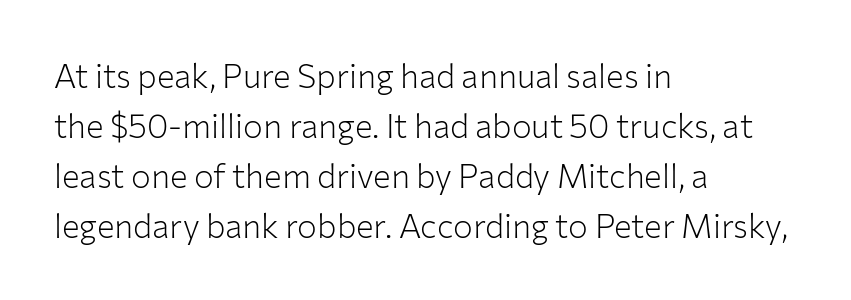
Q: Is the text bold? A: No.
Q: Is the text italic (slanted)? A: No, it is upright.
Q: Is the typeface a serif or a sans-serif typeface? A: Sans-serif.
Q: Is the text underlined? A: No.
Q: How is the paragraph aligned? A: Left-aligned.
Q: Is the spacing between letters normal or unusually wide? A: Normal.
Q: Is the spacing between lines tight, normal or loose? A: Normal.
Q: Width (condensed, normal, or wide)? A: Normal.
Q: Stroke contrast? A: Low.
Q: x-height? A: Medium.
Q: Monospaced? A: No.
